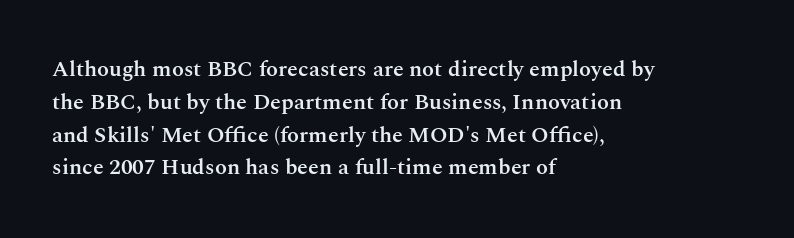
{"italic": "no", "bold": "semi", "underline": "no", "align": "left", "line_spacing": "normal", "line_spacing_ratio": 1.49, "letter_spacing": "normal", "letter_spacing_em": 0.0, "glyph_px": 22}
